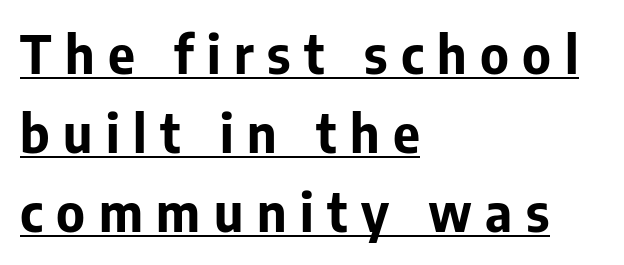
{"serif": "no", "italic": "no", "bold": "yes", "weight": "bold", "width": "normal", "stroke_contrast": "low", "x_height": "medium", "monospaced": "no", "underline": "yes", "align": "left", "line_spacing": "normal", "line_spacing_ratio": 1.52, "letter_spacing": "wide", "letter_spacing_em": 0.26, "glyph_px": 52}
